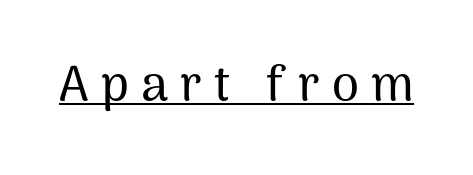
The image shows 49 px sans-serif type, upright; set unusually wide letter spacing (+0.25 em), underlined; medium stroke contrast and a medium x-height.
